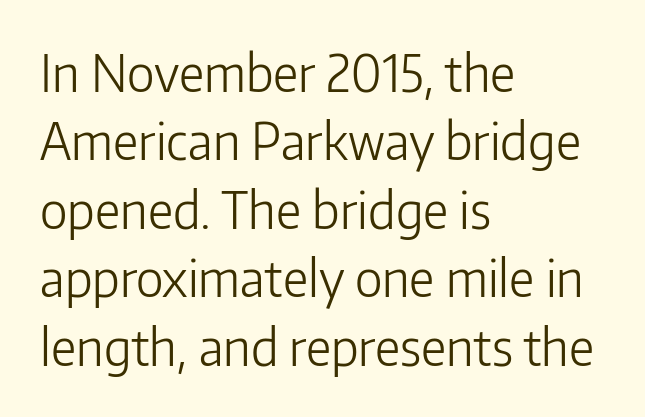
{"serif": "no", "italic": "no", "bold": "no", "weight": "light", "width": "normal", "stroke_contrast": "low", "x_height": "medium", "monospaced": "no", "underline": "no", "align": "left", "line_spacing": "normal", "line_spacing_ratio": 1.37, "letter_spacing": "normal", "letter_spacing_em": 0.0, "glyph_px": 50}
